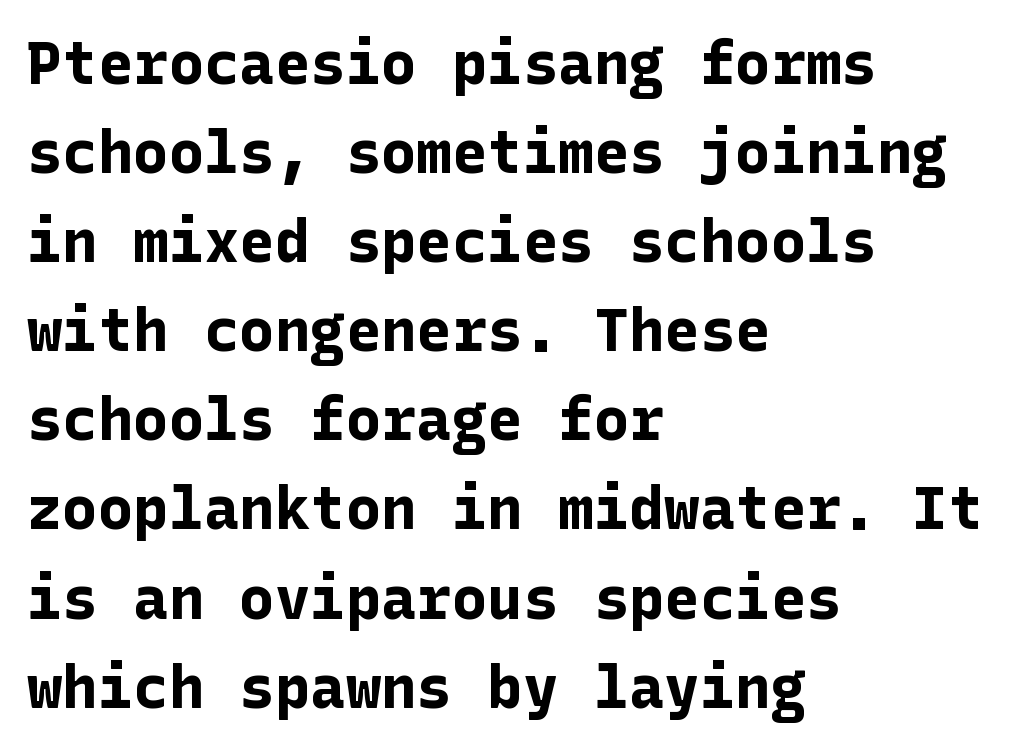
To sum up the face: it is a sans, with no serifs. Line starts are locked; line ends wander. Standard letterfit; no display-style spreading of the glyphs. Quick note: not italic, upright.
